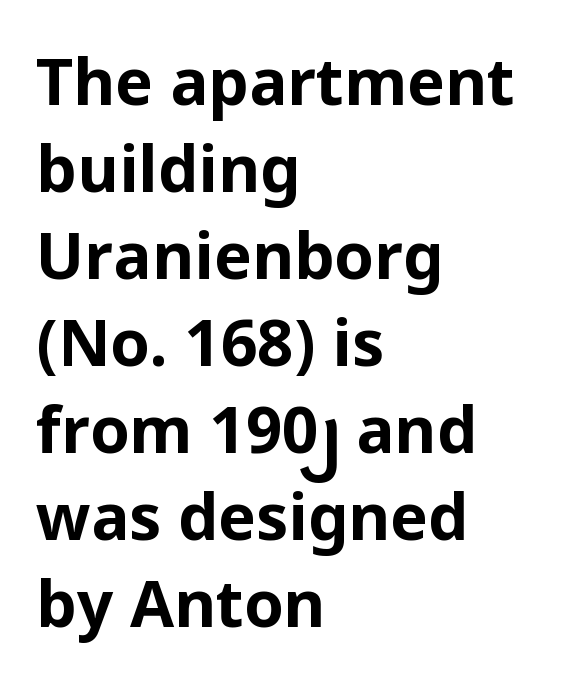
{"serif": "no", "italic": "no", "bold": "yes", "weight": "bold", "width": "normal", "stroke_contrast": "low", "x_height": "medium", "monospaced": "no", "underline": "no", "align": "left", "line_spacing": "normal", "line_spacing_ratio": 1.36, "letter_spacing": "normal", "letter_spacing_em": 0.0, "glyph_px": 64}
